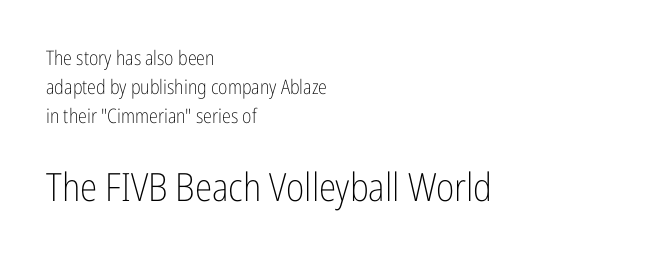
Q: Is the text bold? A: No.
Q: Is the text italic (slanted)? A: No, it is upright.
Q: Is the typeface a serif or a sans-serif typeface? A: Sans-serif.
Q: Is the text underlined? A: No.
Q: How is the paragraph aligned? A: Left-aligned.
Q: Is the spacing between letters normal or unusually wide? A: Normal.
Q: Is the spacing between lines tight, normal or loose? A: Normal.
Q: Which block of text is set in a larger size, the first (top) or the second (bottom)? A: The second (bottom) one.
Q: Width (condensed, normal, or wide)? A: Condensed.
Q: Stroke contrast? A: Low.
Q: x-height? A: Medium.
Q: Monospaced? A: No.
